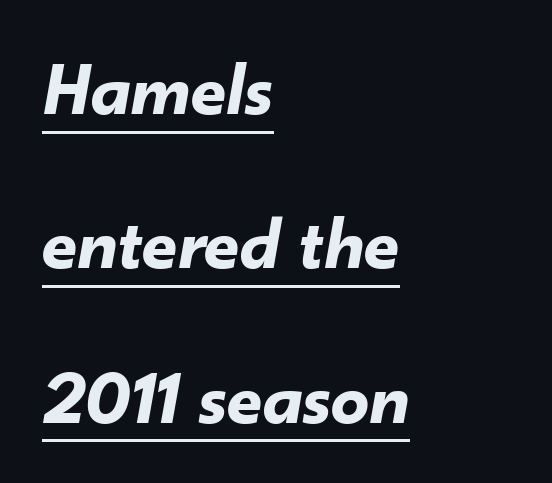
Q: Is the text bold? A: Yes.
Q: Is the text italic (slanted)? A: Yes, it leans right by about 10 degrees.
Q: Is the text underlined? A: Yes.
Q: How is the paragraph aligned? A: Left-aligned.
Q: Is the spacing between letters normal or unusually wide? A: Normal.
Q: Is the spacing between lines tight, normal or loose? A: Loose.
Q: Width (condensed, normal, or wide)? A: Normal.
Q: Stroke contrast? A: Low.
Q: x-height? A: Small.
Q: Monospaced? A: No.
